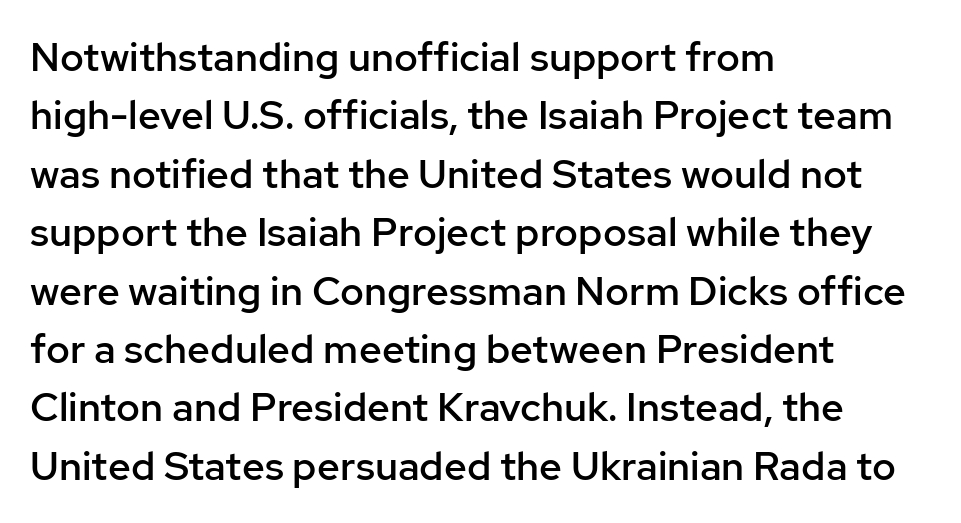
{"serif": "no", "italic": "no", "bold": "semi", "weight": "semibold", "width": "normal", "stroke_contrast": "low", "x_height": "medium", "monospaced": "no", "underline": "no", "align": "left", "line_spacing": "normal", "line_spacing_ratio": 1.46, "letter_spacing": "normal", "letter_spacing_em": 0.0, "glyph_px": 40}
